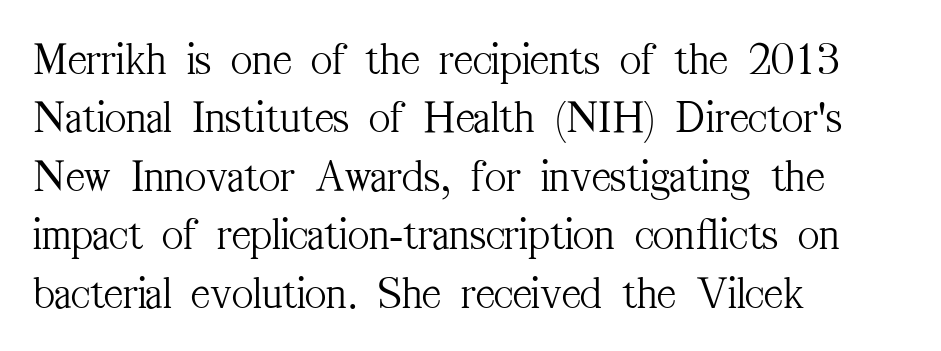
These lines were composed using upright roman letters. Bare-footed words on every line. Line spacing here is normal. No extra tracking has been applied to these lines. No chunkiness to these letters — they're not bold. To sum up the face: it has serifs.
